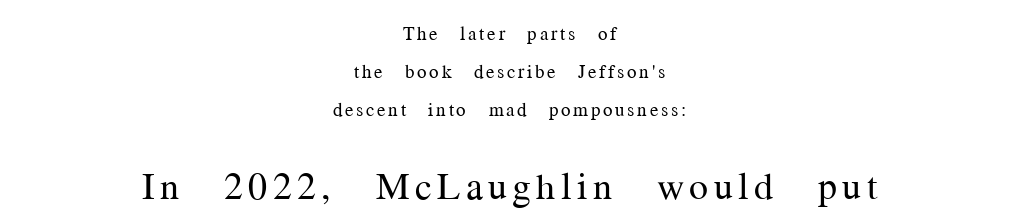
Compared with a flush-left layout, this one balances lines on the center instead. Bare-footed words on every line. Think of a printed novel: that variable character pitch is what you see here. Examine the stroke ends and you'll spot serifs. No italicization has been applied; the sample stays upright.
